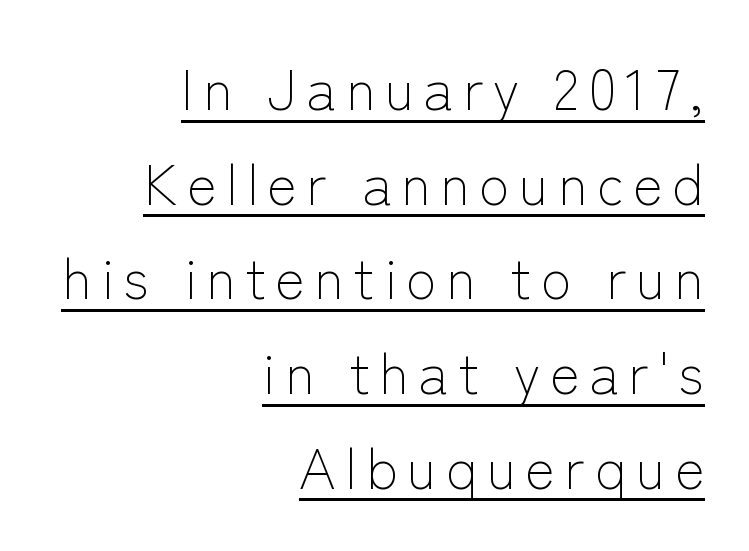
The lines are quadded right. Decoration check: the copy is underlined. No heavy texture on the line: the type isn't bold. Ordinary non-slanted type is in use. No feet cap the strokes, marking this as sans-serif type.
